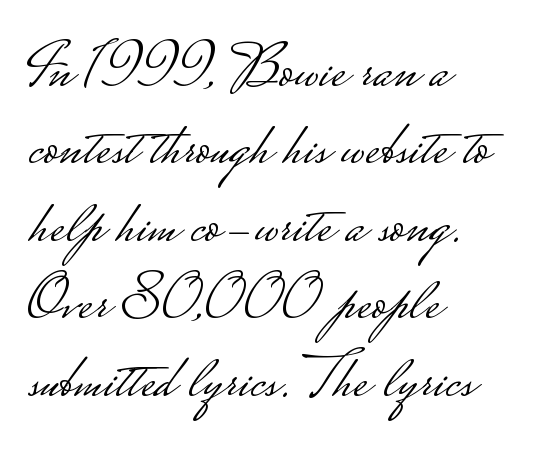
Q: Is the text bold? A: No.
Q: Is the text italic (slanted)? A: Yes.
Q: Is the typeface a serif or a sans-serif typeface? A: Sans-serif.
Q: Is the text underlined? A: No.
Q: How is the paragraph aligned? A: Left-aligned.
Q: Is the spacing between letters normal or unusually wide? A: Normal.
Q: Width (condensed, normal, or wide)? A: Wide.
Q: Stroke contrast? A: Low.
Q: Monospaced? A: No.
